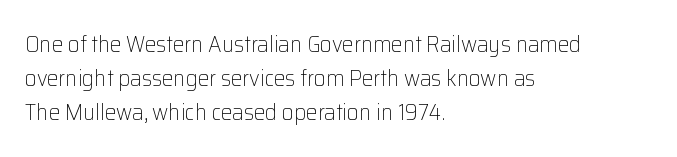
{"italic": "no", "bold": "no", "underline": "no", "align": "left", "line_spacing": "normal", "line_spacing_ratio": 1.48, "letter_spacing": "normal", "letter_spacing_em": 0.0, "glyph_px": 23}
